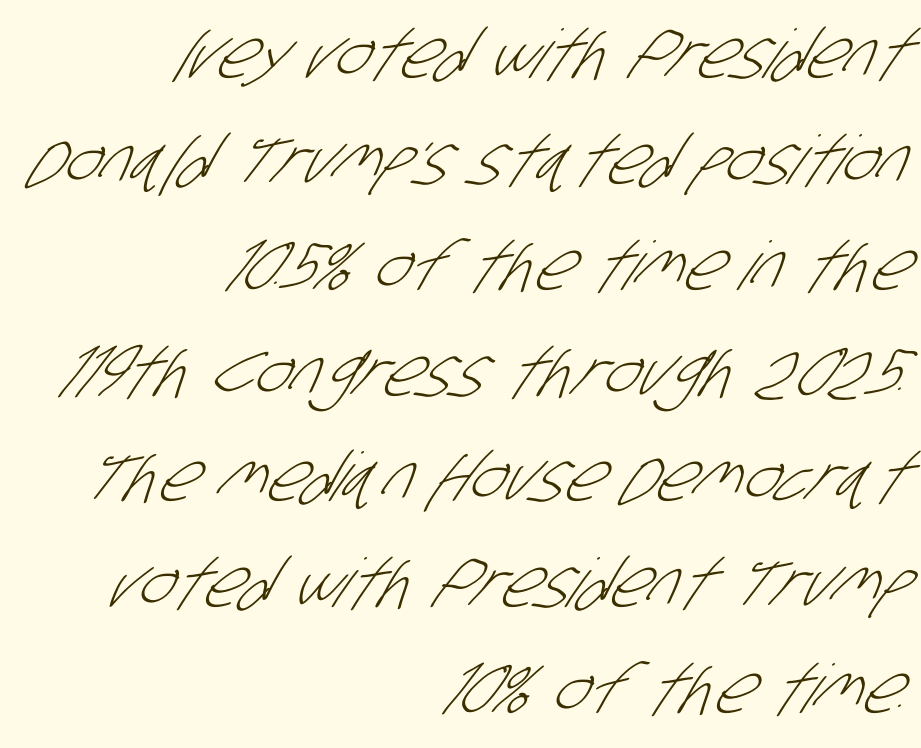
Q: Is the text bold? A: No.
Q: Is the typeface a serif or a sans-serif typeface? A: Sans-serif.
Q: Is the text underlined? A: No.
Q: How is the paragraph aligned? A: Right-aligned.
Q: Is the spacing between letters normal or unusually wide? A: Normal.
Q: Is the spacing between lines tight, normal or loose? A: Normal.
Q: Width (condensed, normal, or wide)? A: Condensed.
Q: Stroke contrast? A: Low.
Q: x-height? A: Large.
Q: Monospaced? A: No.
